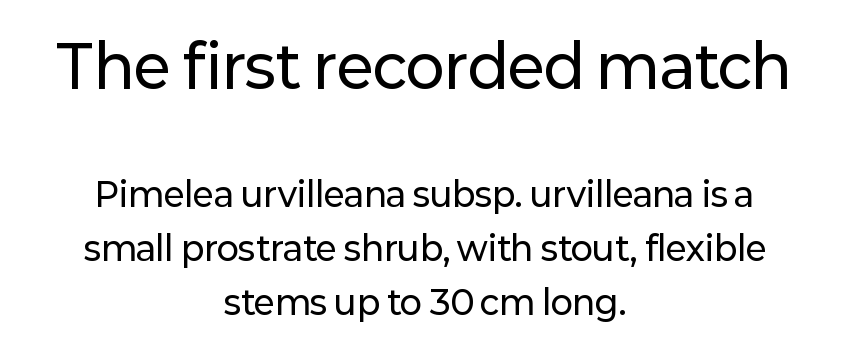
Q: Is the text italic (slanted)? A: No, it is upright.
Q: Is the typeface a serif or a sans-serif typeface? A: Sans-serif.
Q: Is the text underlined? A: No.
Q: How is the paragraph aligned? A: Centered.
Q: Is the spacing between letters normal or unusually wide? A: Normal.
Q: Is the spacing between lines tight, normal or loose? A: Normal.
Q: Which block of text is set in a larger size, the first (top) or the second (bottom)? A: The first (top) one.
Q: Width (condensed, normal, or wide)? A: Normal.
Q: Stroke contrast? A: Low.
Q: x-height? A: Medium.
Q: Monospaced? A: No.
